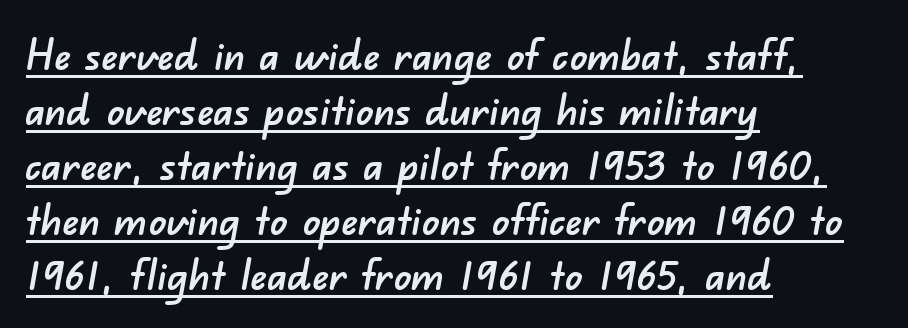
Observe the ordinary spacing: letters are neighbours, not strangers. A typographer would call this underscored text. Whoever set this chose a conventional vertical rhythm. Teacher's note: observe the even left margin — that is flush-left alignment. Varying glyph widths throughout — classic text-font behaviour.
